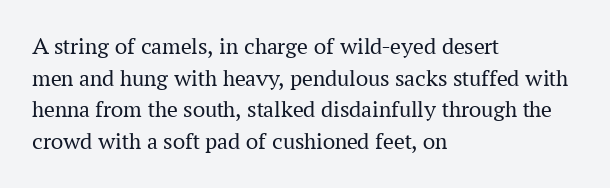
The image shows 24 px text type, upright; set left-aligned, normal line spacing (1.32x), normal letter spacing, not underlined.
